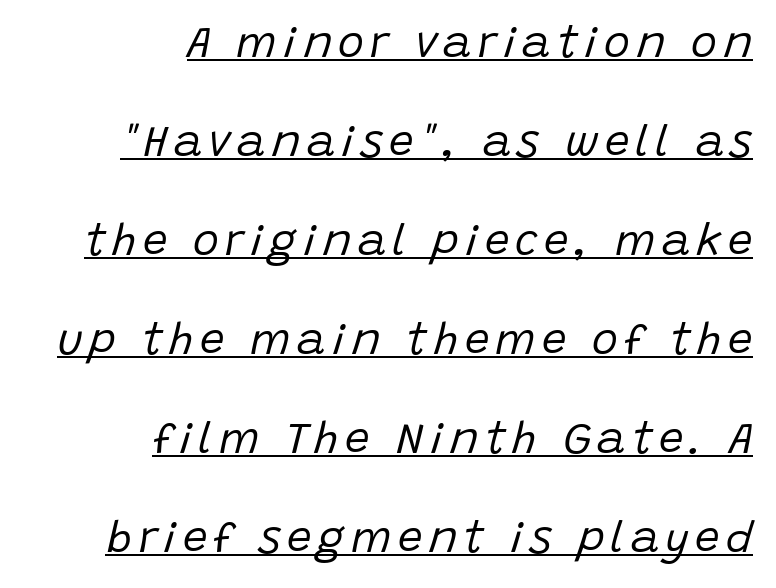
The image shows 44 px regular-weight type, italic (leaning right); set right-aligned, loose line spacing (2.25x), underlined; low stroke contrast and a large x-height.
